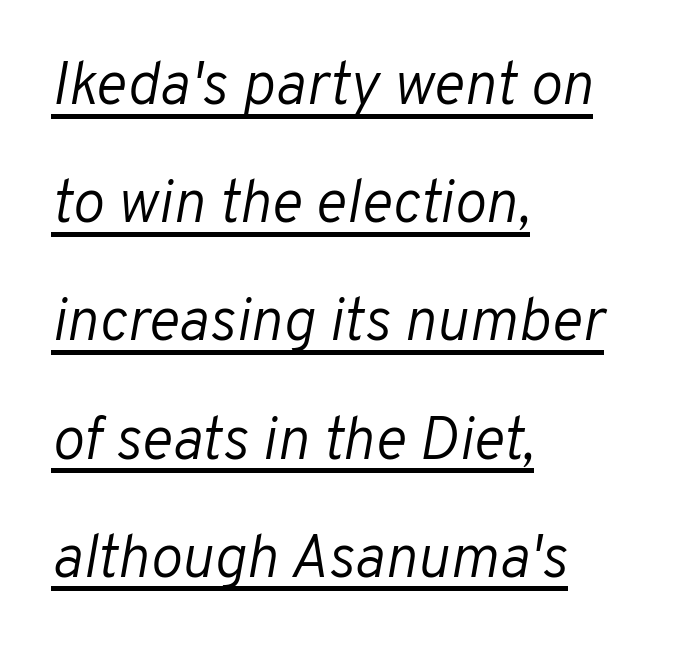
{"italic": "yes", "lean": "right", "slant_degrees": 10, "bold": "no", "weight": "light", "width": "normal", "stroke_contrast": "low", "x_height": "medium", "monospaced": "no", "underline": "yes", "align": "left", "line_spacing": "loose", "line_spacing_ratio": 1.97, "letter_spacing": "normal", "letter_spacing_em": 0.0, "glyph_px": 60}
